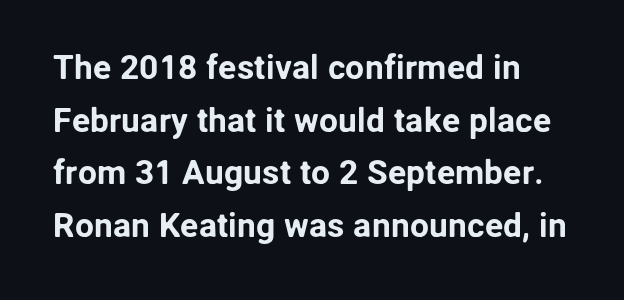
{"serif": "no", "italic": "no", "width": "normal", "stroke_contrast": "low", "x_height": "medium", "monospaced": "no", "underline": "no", "line_spacing": "normal", "line_spacing_ratio": 1.55, "letter_spacing": "normal", "letter_spacing_em": 0.0, "glyph_px": 34}
